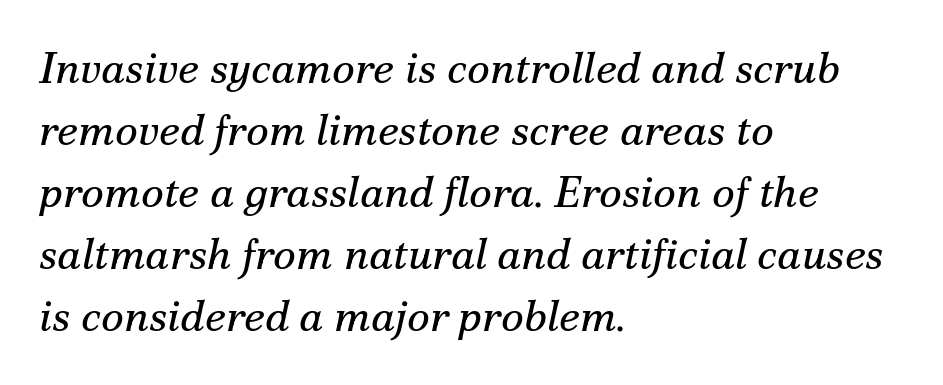
Words appear dense and cohesive because spacing is normal. Stroke thickness stays within the range of a standard reading face or lighter. A typesetter would label this face a serif. In CSS terms this would be text-align: left. Think of a printed novel: that variable character pitch is what you see here. The face used here has a pronounced slope to its letters.
